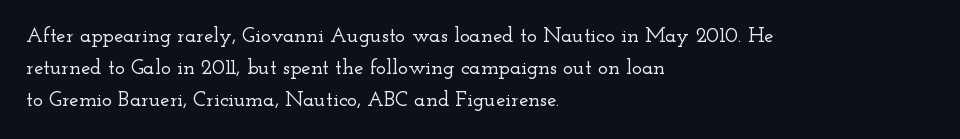
The image shows 21 px text type, upright; set left-aligned, normal line spacing (1.53x), normal letter spacing, not underlined.
